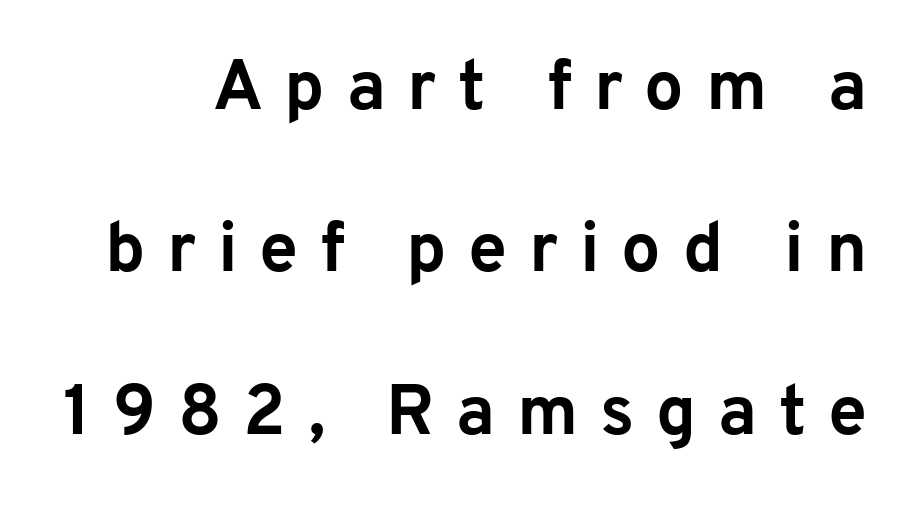
The image shows 70 px bold sans-serif type, upright; set loose line spacing (2.32x), unusually wide letter spacing (+0.31 em), not underlined; low stroke contrast and a medium x-height.
